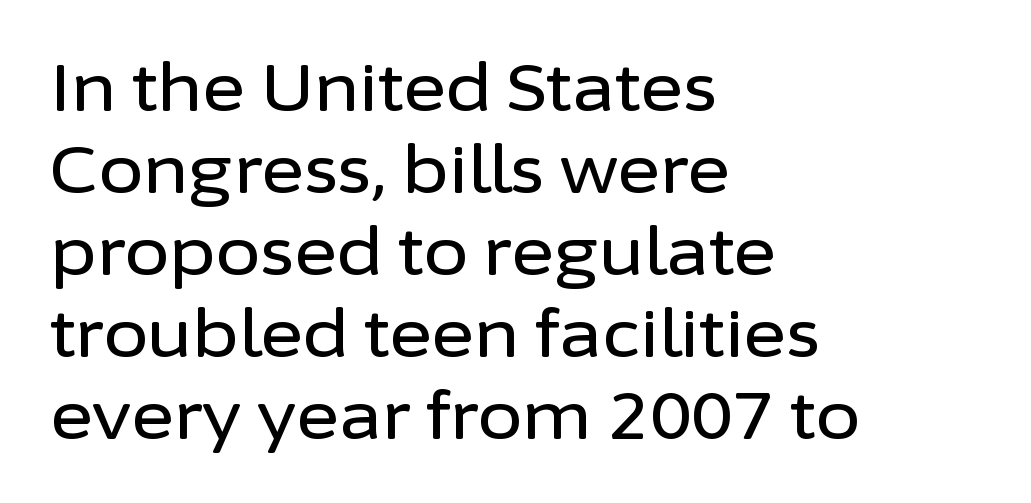
The image shows 65 px sans-serif type, upright; set left-aligned, normal line spacing (1.26x), normal letter spacing, not underlined; low stroke contrast and a medium x-height.
